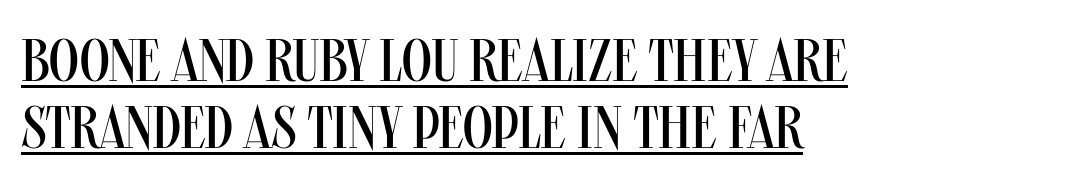
{"serif": "no", "italic": "no", "bold": "no", "weight": "regular", "width": "condensed", "stroke_contrast": "medium", "x_height": "large", "monospaced": "no", "underline": "yes", "align": "left", "line_spacing": "tight", "line_spacing_ratio": 1.12, "letter_spacing": "normal", "letter_spacing_em": 0.0, "glyph_px": 60}
